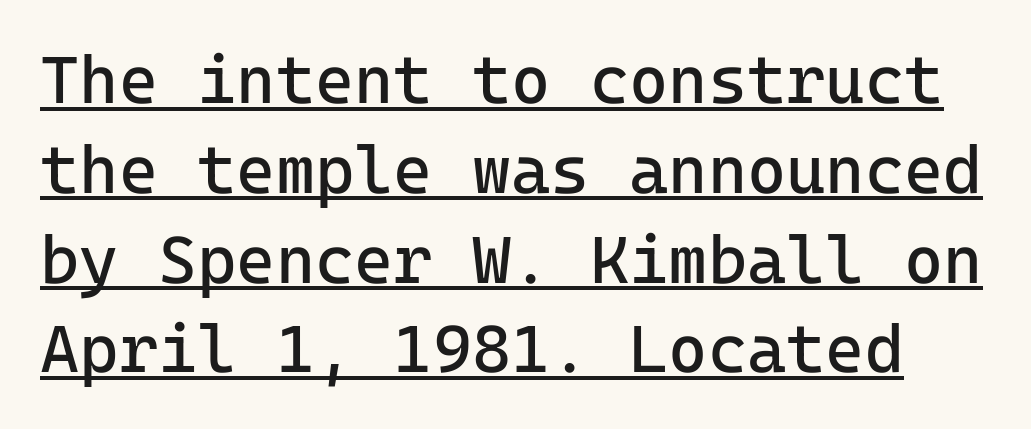
The image shows 67 px regular-weight sans-serif type, upright, monospaced; set normal line spacing (1.34x), normal letter spacing, underlined; low stroke contrast and a medium x-height.
